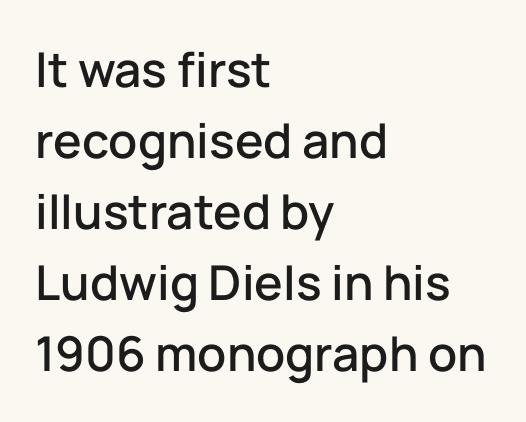
{"serif": "no", "italic": "no", "width": "normal", "stroke_contrast": "low", "x_height": "medium", "monospaced": "no", "underline": "no", "align": "left", "line_spacing": "normal", "line_spacing_ratio": 1.48, "letter_spacing": "normal", "letter_spacing_em": 0.0, "glyph_px": 48}
